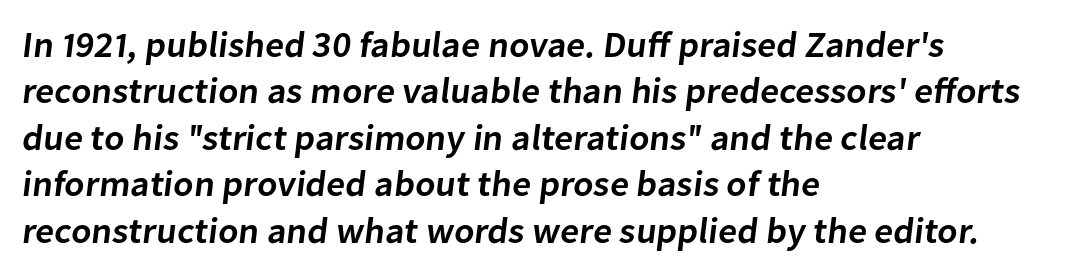
Proportional: the letters do not fall into vertical columns. Anything drawn beneath the words? Only blank space. Characters follow at the spacing the type designer built in. This sample uses a sans-serif face.
